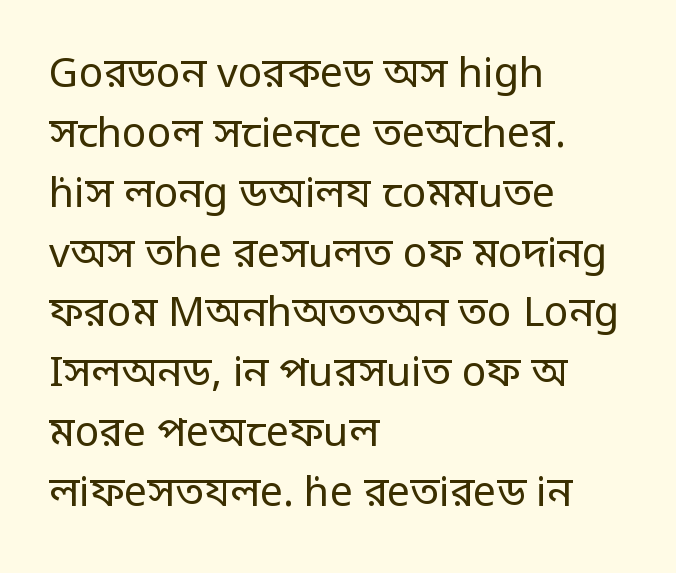
Q: Is the text bold? A: No.
Q: Is the text italic (slanted)? A: No, it is upright.
Q: Is the typeface a serif or a sans-serif typeface? A: Sans-serif.
Q: Is the text underlined? A: No.
Q: How is the paragraph aligned? A: Left-aligned.
Q: Is the spacing between letters normal or unusually wide? A: Normal.
Q: Is the spacing between lines tight, normal or loose? A: Normal.
Q: Width (condensed, normal, or wide)? A: Condensed.
Q: Stroke contrast? A: Low.
Q: Monospaced? A: No.
